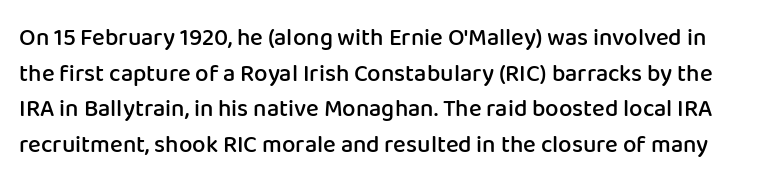
Posture: upright roman. In terms of weight, the rendering is demibold, just under bold. Students, observe: this is what conventionally led text looks like. The string is rendered with underlining switched off. Between one letter and the next there's only the usual sliver of space.
